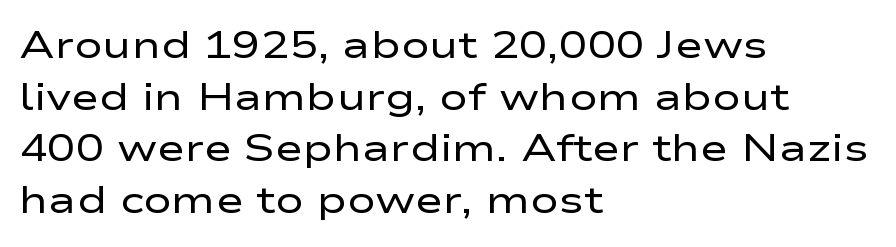
The font's upright variant was chosen for this text. The strip under each line holds only bare page. The passage shown is typed in a proportional face where columns would drift. If you measured baseline to baseline, you'd find a middling distance. The compositor pushed each line to the left boundary. No feet cap the strokes, marking this as sans-serif type.
